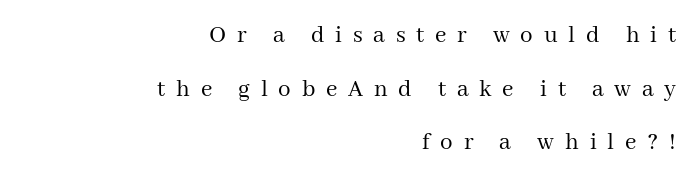
The foot of each line stays bare and open. Is the letter spacing exaggerated? Yes — the characters are pushed far apart. Leading is clearly above the norm, producing a sparse column. Vertical stems look standard width or narrower in stroke.
